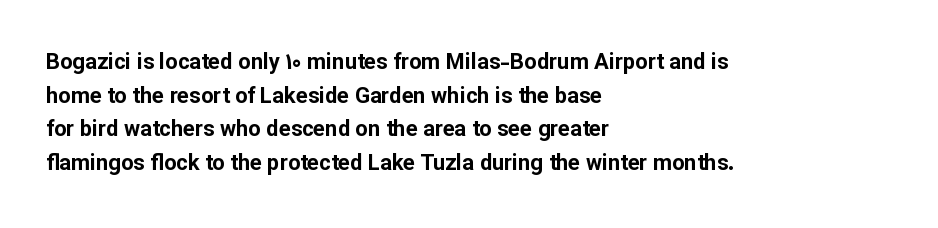
Q: Is the text bold? A: Yes.
Q: Is the text italic (slanted)? A: No, it is upright.
Q: Is the text underlined? A: No.
Q: How is the paragraph aligned? A: Left-aligned.
Q: Is the spacing between letters normal or unusually wide? A: Normal.
Q: Is the spacing between lines tight, normal or loose? A: Normal.
